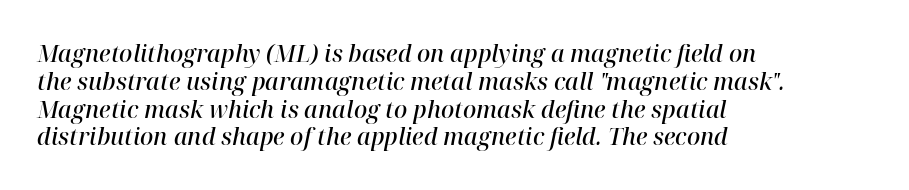
{"italic": "yes", "lean": "right", "slant_degrees": 12, "bold": "semi", "underline": "no", "align": "left", "line_spacing_ratio": 1.21, "letter_spacing": "normal", "letter_spacing_em": 0.0, "glyph_px": 23}
